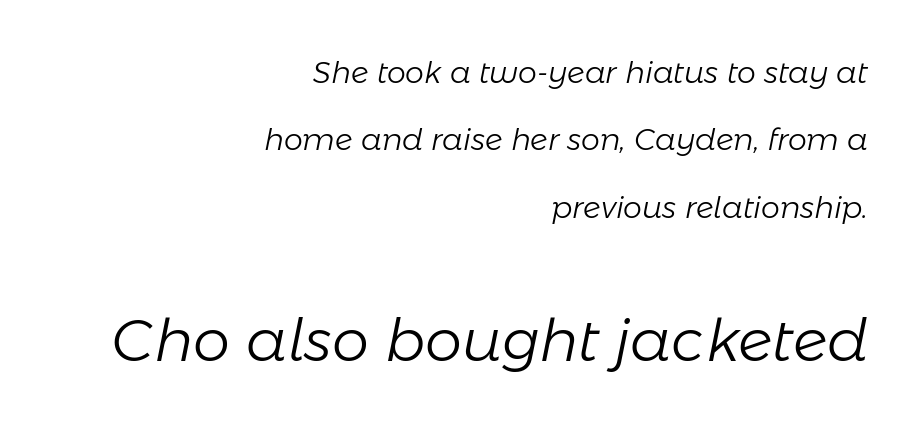
Is the stroke heavy? The answer is a plain regular-or-lighter. The font's italic variant was chosen for this text. Here the designer chose a conventional face with non-uniform glyph widths. Does the copy run flush right? Yes — the right margin is perfectly even. Top chunk: small. Bottom chunk: large. The specimen omits any rule beneath the text block's lines.
